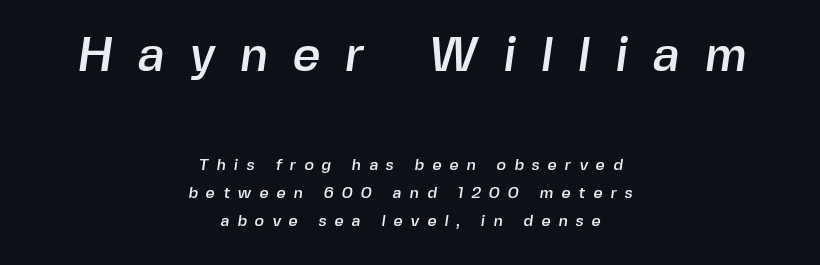
{"serif": "no", "width": "normal", "x_height": "medium", "monospaced": "no", "underline": "no", "align": "center", "line_spacing_ratio": 1.74, "letter_spacing": "wide", "letter_spacing_em": 0.5, "larger_block": "first", "size_ratio": 3.06, "glyph_px": 49}
